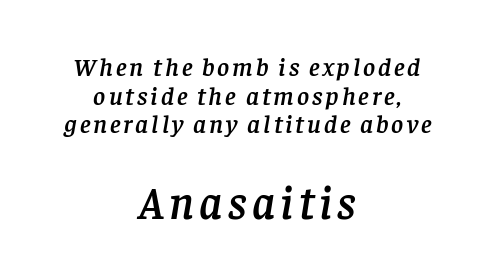
Unmarked baselines from the first word to the last. This sample has the flowing, uneven cadence of proportional lettering. The specimen reads as italic at a glance. Character size in the trailing block exceeds that of the leading block. Summary of vertical rhythm: compact, with narrow interline spacing.
